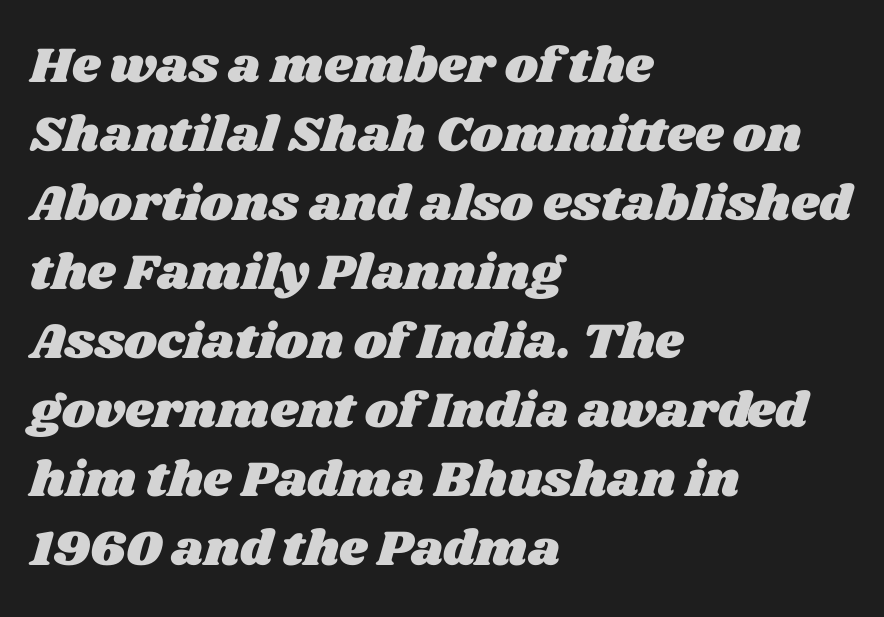
Q: Is the text underlined? A: No.
Q: How is the paragraph aligned? A: Left-aligned.
Q: Is the spacing between letters normal or unusually wide? A: Normal.
Q: Is the spacing between lines tight, normal or loose? A: Normal.
Q: Width (condensed, normal, or wide)? A: Wide.
Q: Stroke contrast? A: Medium.
Q: x-height? A: Large.
Q: Monospaced? A: No.
